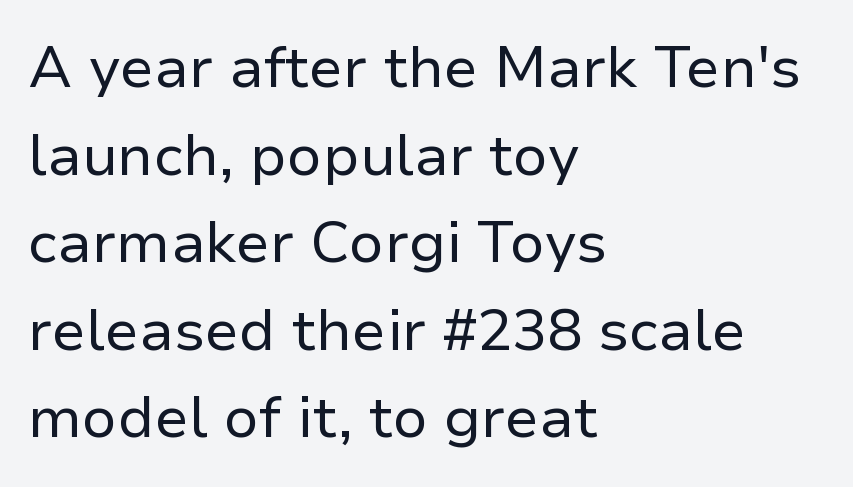
{"serif": "no", "italic": "no", "bold": "no", "weight": "regular", "width": "normal", "stroke_contrast": "low", "x_height": "medium", "monospaced": "no", "underline": "no", "align": "left", "line_spacing": "normal", "line_spacing_ratio": 1.51, "letter_spacing": "normal", "letter_spacing_em": 0.0, "glyph_px": 58}
